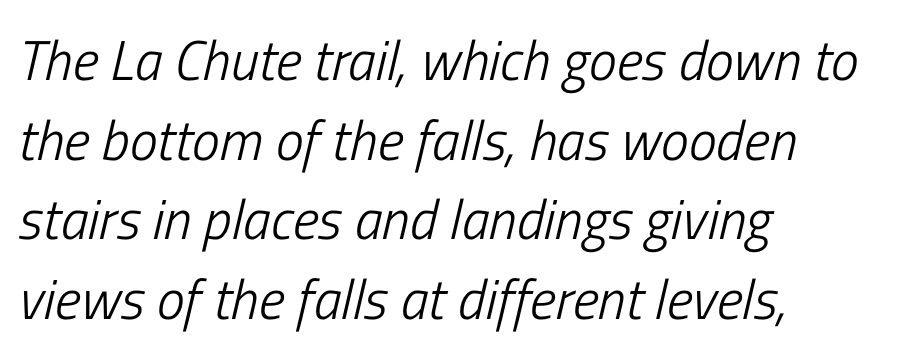
{"italic": "yes", "lean": "right", "slant_degrees": 13, "bold": "no", "weight": "light", "width": "condensed", "stroke_contrast": "low", "x_height": "medium", "monospaced": "no", "underline": "no", "align": "left", "line_spacing": "normal", "line_spacing_ratio": 1.42, "letter_spacing": "normal", "letter_spacing_em": 0.0, "glyph_px": 56}
